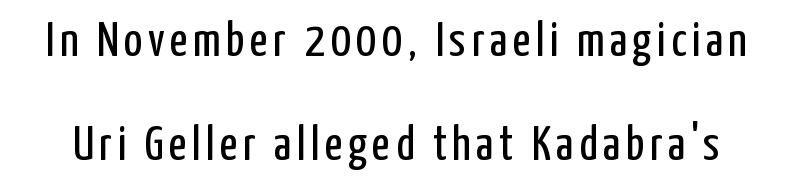
The image shows 49 px regular-weight, condensed sans-serif type, upright; set loose line spacing (2.12x), not underlined; low stroke contrast and a medium x-height.
